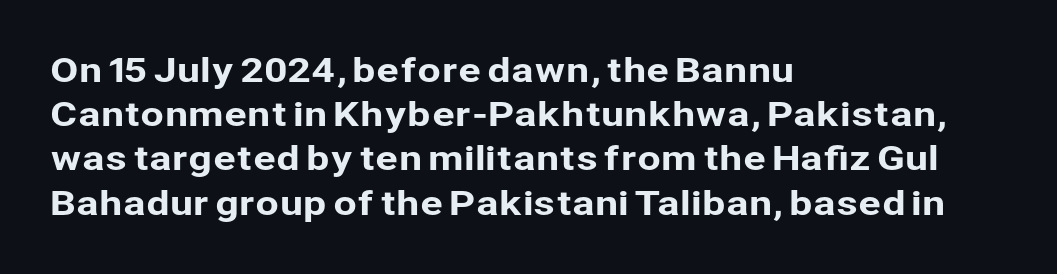
The image shows 34 px sans-serif type, upright; set left-aligned, normal line spacing (1.3x), normal letter spacing, not underlined; low stroke contrast and a medium x-height.
